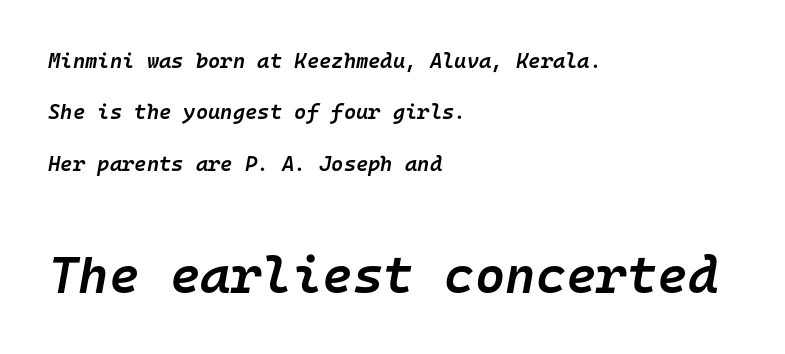
Here the glyphs are tracked normally, forming tight word shapes. The passage shown leans; its letterforms are oblique. This sample has the even, mechanical cadence of fixed-width lettering. The later block is typeset at a bigger size than the earlier block. Is the type bold? Partly — it's a semibold, heavier than regular but not fully bold.
